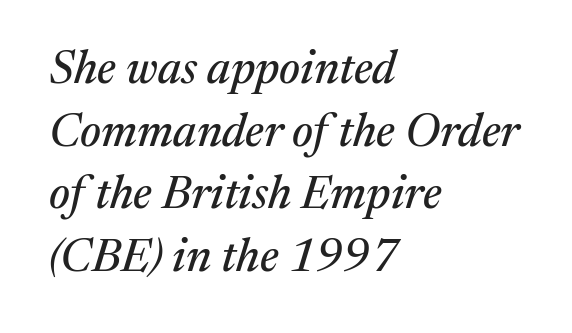
A typesetter would call this proportional, since set widths differ per character. One glance says typical: line gaps are just what's usual. The axis of the letterforms is tilted away from vertical. Serifs: yes, visible at the terminals of the letterforms. Check under the words: just untouched page.
